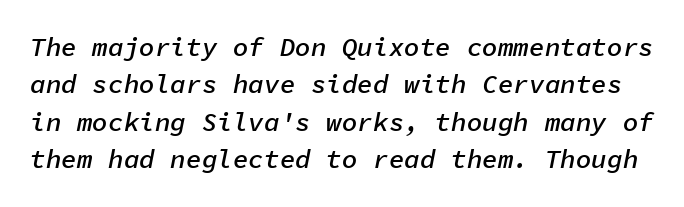
{"italic": "yes", "lean": "right", "slant_degrees": 11, "bold": "semi", "underline": "no", "line_spacing": "normal", "line_spacing_ratio": 1.44, "letter_spacing": "normal", "letter_spacing_em": 0.0, "glyph_px": 26}
